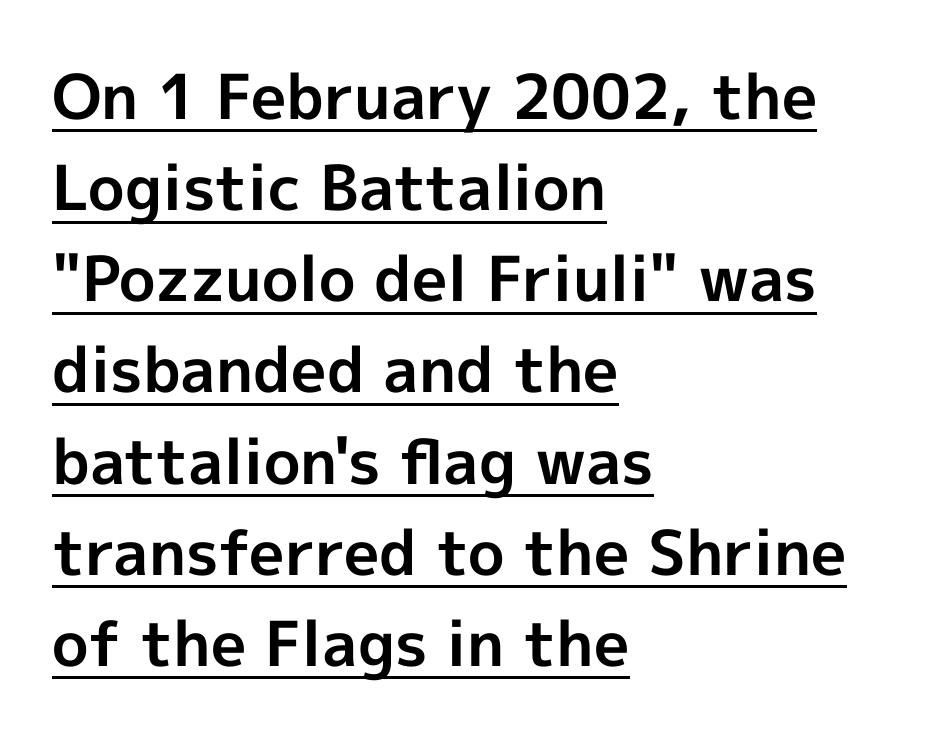
The image shows 62 px bold sans-serif type, upright; set left-aligned, normal line spacing (1.47x), normal letter spacing, underlined; a medium x-height.
